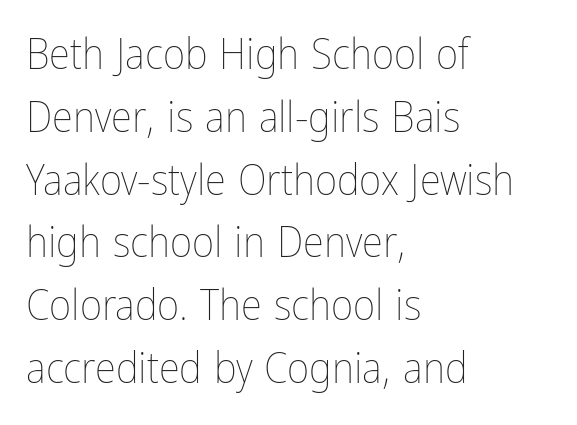
The image shows 43 px thin, condensed type, upright; set left-aligned, normal line spacing (1.46x), normal letter spacing, not underlined; low stroke contrast and a medium x-height.
